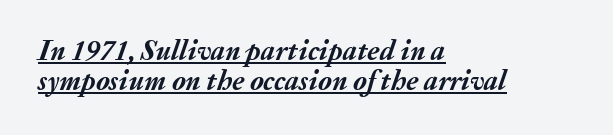
The image shows 28 px semibold type, italic (leaning right); set left-aligned, tight line spacing (1.06x), normal letter spacing, underlined; medium stroke contrast and a medium x-height.
